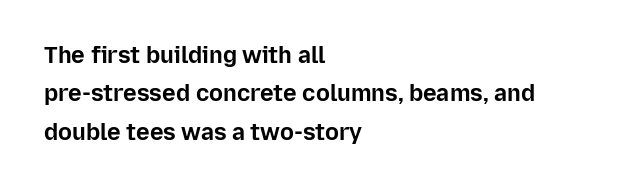
This rendering leaves character spacing at its baseline value. A roman cut, with each character standing at attention. Unmarked baselines from the first word to the last. Line spacing here is normal. A student would call this left alignment; a typographer would say flush left, rag right. Summary of weight: heavy, a full bold.
